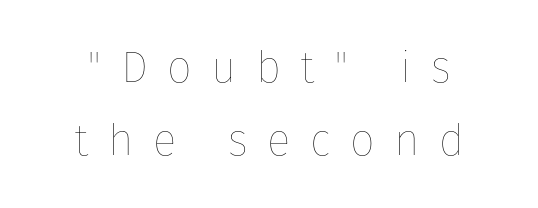
Q: Is the text bold? A: No.
Q: Is the text italic (slanted)? A: No, it is upright.
Q: Is the text underlined? A: No.
Q: Is the spacing between letters normal or unusually wide? A: Unusually wide.
Q: Is the spacing between lines tight, normal or loose? A: Normal.
Q: Width (condensed, normal, or wide)? A: Normal.
Q: Stroke contrast? A: Low.
Q: x-height? A: Medium.
Q: Monospaced? A: No.
